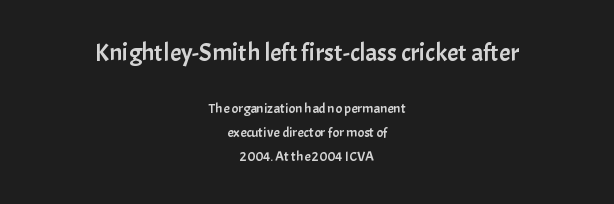
{"italic": "no", "underline": "no", "align": "center", "line_spacing": "normal", "line_spacing_ratio": 1.7, "letter_spacing": "normal", "letter_spacing_em": 0.0, "larger_block": "first", "size_ratio": 1.79, "glyph_px": 25}
